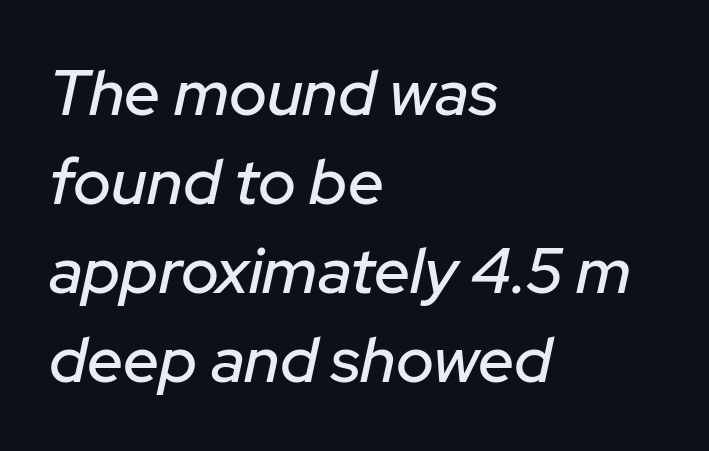
{"italic": "yes", "lean": "right", "slant_degrees": 12, "width": "normal", "stroke_contrast": "low", "x_height": "medium", "monospaced": "no", "underline": "no", "align": "left", "line_spacing": "normal", "line_spacing_ratio": 1.39, "letter_spacing": "normal", "letter_spacing_em": 0.0, "glyph_px": 64}
